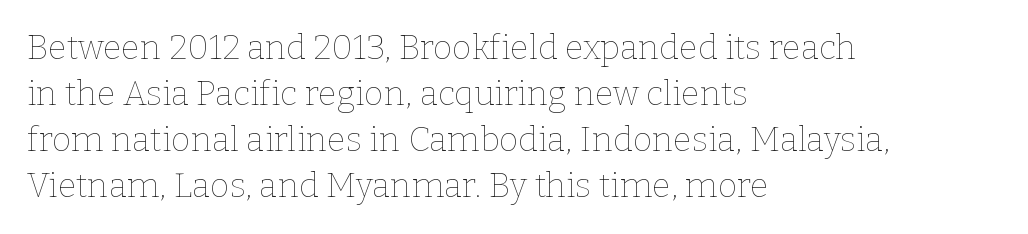
Q: Is the text bold? A: No.
Q: Is the text italic (slanted)? A: No, it is upright.
Q: Is the text underlined? A: No.
Q: How is the paragraph aligned? A: Left-aligned.
Q: Is the spacing between letters normal or unusually wide? A: Normal.
Q: Is the spacing between lines tight, normal or loose? A: Normal.
Q: Width (condensed, normal, or wide)? A: Normal.
Q: Stroke contrast? A: Low.
Q: x-height? A: Medium.
Q: Monospaced? A: No.
